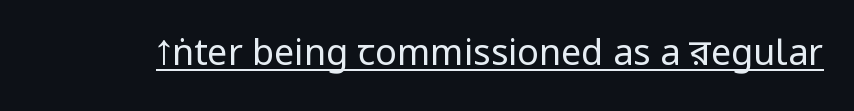
Q: Is the text bold? A: No.
Q: Is the text italic (slanted)? A: No, it is upright.
Q: Is the typeface a serif or a sans-serif typeface? A: Sans-serif.
Q: Is the text underlined? A: Yes.
Q: Is the spacing between letters normal or unusually wide? A: Normal.
Q: Width (condensed, normal, or wide)? A: Condensed.
Q: Stroke contrast? A: Low.
